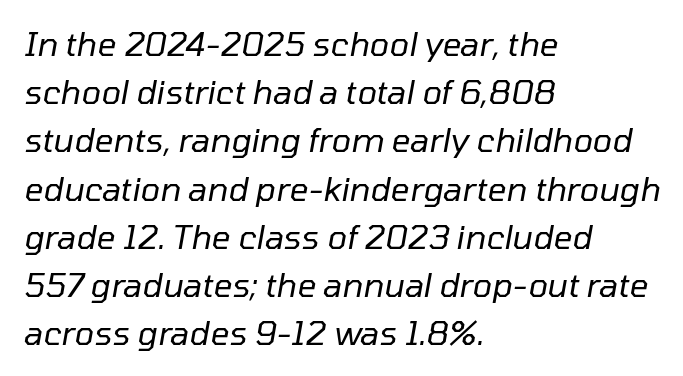
{"italic": "yes", "lean": "right", "slant_degrees": 10, "bold": "no", "weight": "regular", "width": "normal", "stroke_contrast": "low", "x_height": "medium", "monospaced": "no", "underline": "no", "align": "left", "line_spacing": "normal", "line_spacing_ratio": 1.46, "letter_spacing": "normal", "letter_spacing_em": 0.0, "glyph_px": 33}
